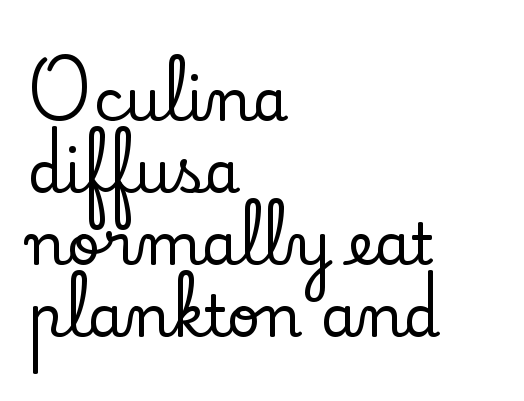
Q: Is the text italic (slanted)? A: No, it is upright.
Q: Is the typeface a serif or a sans-serif typeface? A: Serif.
Q: Is the text underlined? A: No.
Q: How is the paragraph aligned? A: Left-aligned.
Q: Is the spacing between letters normal or unusually wide? A: Normal.
Q: Width (condensed, normal, or wide)? A: Normal.
Q: Stroke contrast? A: Low.
Q: x-height? A: Small.
Q: Monospaced? A: No.
